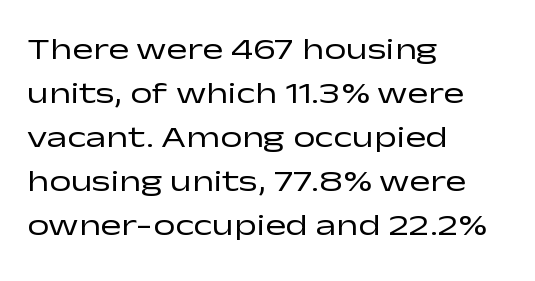
{"serif": "no", "italic": "no", "bold": "no", "weight": "regular", "width": "wide", "stroke_contrast": "low", "x_height": "medium", "monospaced": "no", "underline": "no", "align": "left", "line_spacing": "normal", "line_spacing_ratio": 1.42, "letter_spacing": "normal", "letter_spacing_em": 0.0, "glyph_px": 31}
